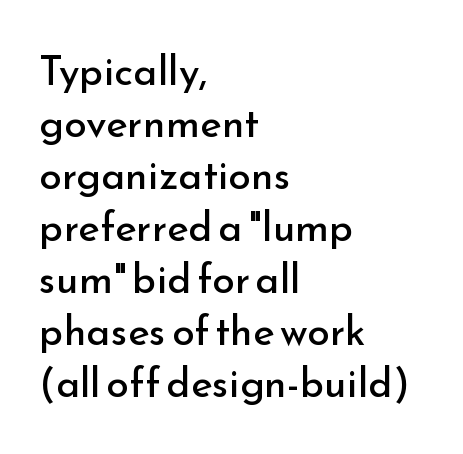
The image shows 41 px regular-weight sans-serif type, upright; set left-aligned, normal line spacing (1.27x), normal letter spacing, not underlined; low stroke contrast and a small x-height.
